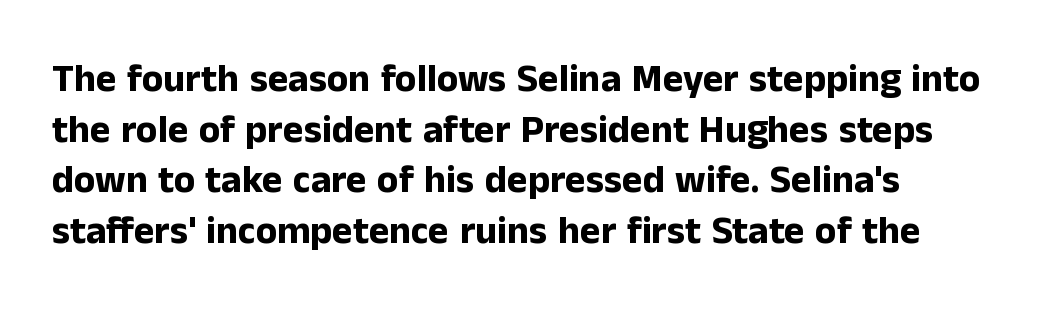
Q: Is the text bold? A: Yes.
Q: Is the text italic (slanted)? A: No, it is upright.
Q: Is the typeface a serif or a sans-serif typeface? A: Sans-serif.
Q: Is the text underlined? A: No.
Q: How is the paragraph aligned? A: Left-aligned.
Q: Is the spacing between letters normal or unusually wide? A: Normal.
Q: Is the spacing between lines tight, normal or loose? A: Normal.
Q: Width (condensed, normal, or wide)? A: Normal.
Q: Stroke contrast? A: Low.
Q: x-height? A: Medium.
Q: Monospaced? A: No.
